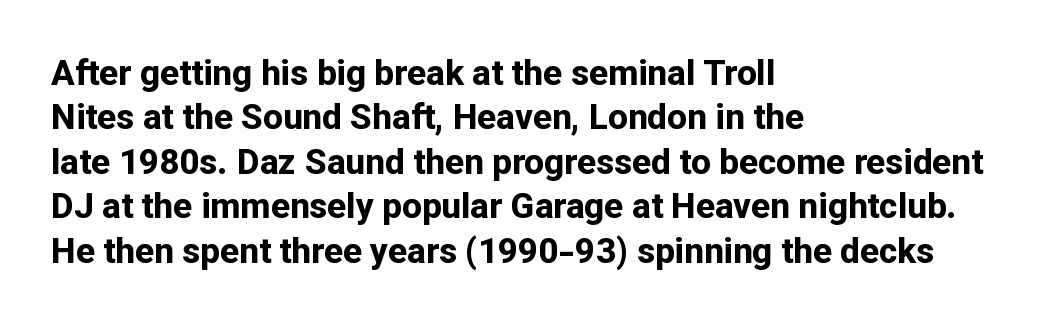
The letters advance in unequal steps, a hallmark of proportional type. Honestly, there is no underline to notice here at all. Does the type have serifs? No, each stem ends abruptly. This block has exactly the height ordinary leading produces. You'd pick this weight for a headline — it's a proper bold.
